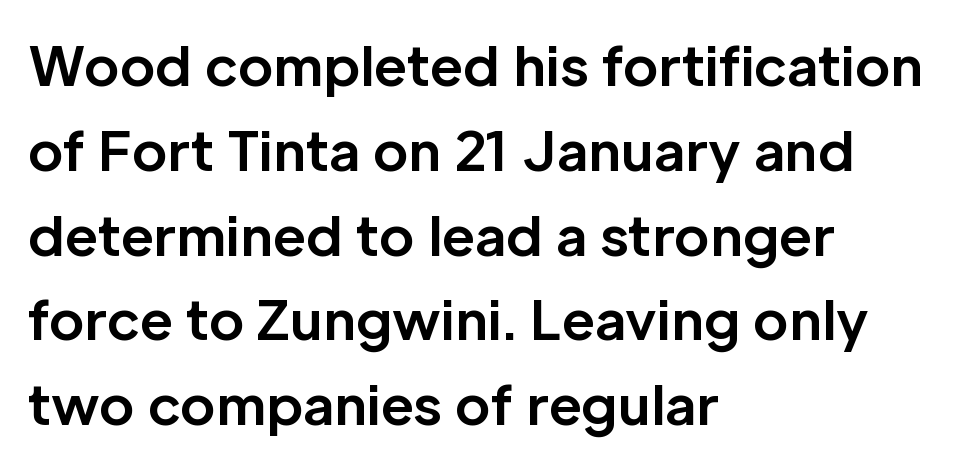
Notice how the stems are strictly vertical — no italics here. The lines sit at an ordinary, default distance from one another. Plenty of ink on the page — the face is bold. Line beginnings align vertically; line endings do not.
